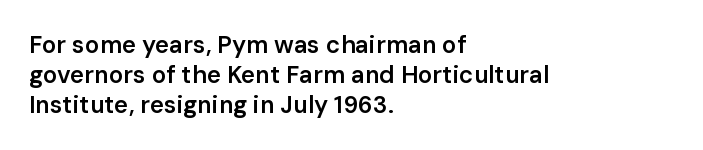
{"italic": "no", "bold": "semi", "underline": "no", "align": "left", "line_spacing": "normal", "line_spacing_ratio": 1.25, "letter_spacing": "normal", "letter_spacing_em": 0.0, "glyph_px": 24}
